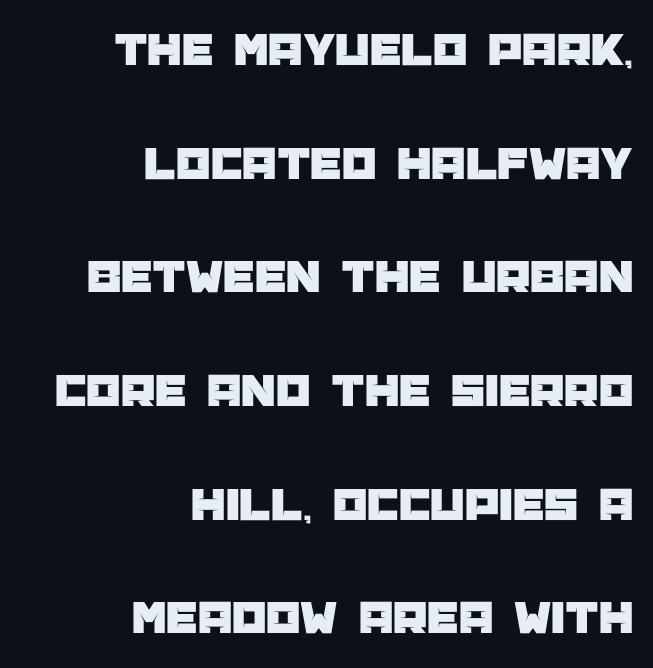
Q: Is the text italic (slanted)? A: No, it is upright.
Q: Is the typeface a serif or a sans-serif typeface? A: Sans-serif.
Q: Is the text underlined? A: No.
Q: How is the paragraph aligned? A: Right-aligned.
Q: Is the spacing between letters normal or unusually wide? A: Normal.
Q: Is the spacing between lines tight, normal or loose? A: Loose.
Q: Width (condensed, normal, or wide)? A: Normal.
Q: Stroke contrast? A: Low.
Q: x-height? A: Large.
Q: Monospaced? A: No.
